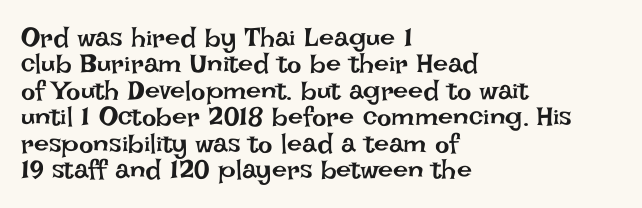
Q: Is the text bold? A: No.
Q: Is the text italic (slanted)? A: No, it is upright.
Q: Is the text underlined? A: No.
Q: How is the paragraph aligned? A: Left-aligned.
Q: Is the spacing between letters normal or unusually wide? A: Normal.
Q: Is the spacing between lines tight, normal or loose? A: Tight.
